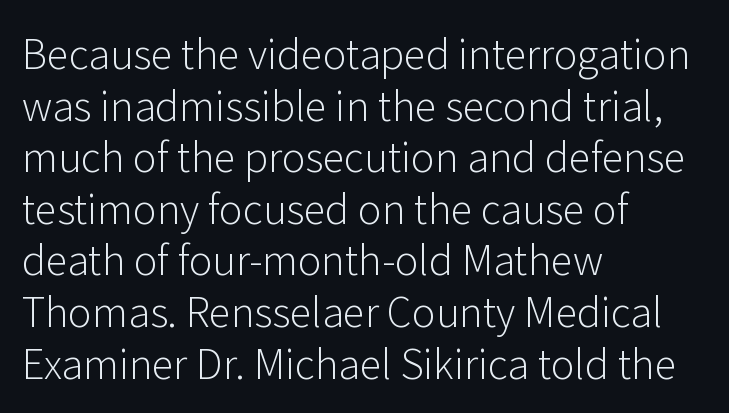
The image shows 40 px light sans-serif type, upright; set left-aligned, normal line spacing (1.29x), normal letter spacing, not underlined; low stroke contrast and a medium x-height.
